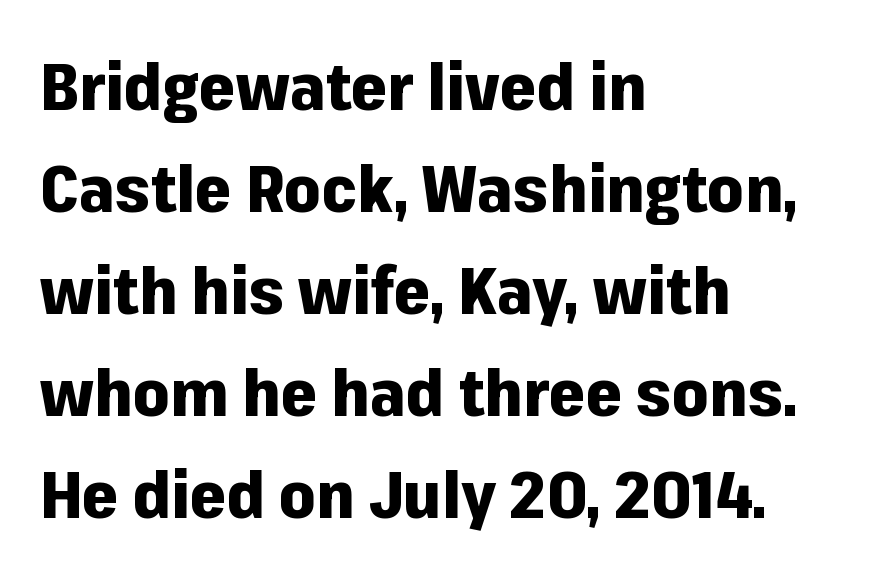
Every character sits straight up, as roman type does. Compared with an ordinary text face, these strokes are far heavier — a full bold. All the whitespace from short lines collects on the right. Quick note: interline space is typical.
